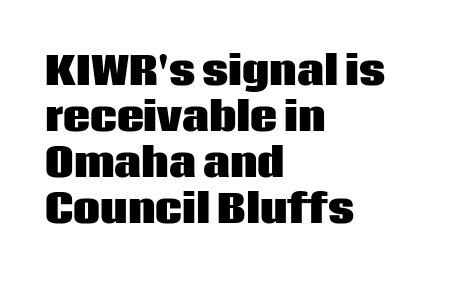
The image shows 38 px heavy sans-serif type, upright; set left-aligned, line spacing 1.21x, normal letter spacing, not underlined; low stroke contrast and a large x-height.
